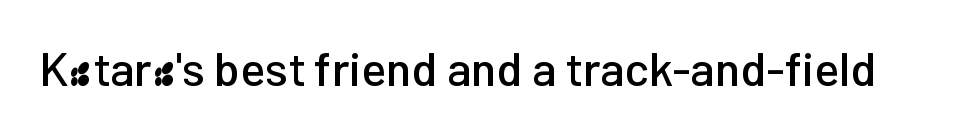
{"serif": "no", "italic": "no", "width": "normal", "stroke_contrast": "low", "x_height": "medium", "monospaced": "no", "underline": "no", "letter_spacing": "normal", "letter_spacing_em": 0.0, "glyph_px": 47}
